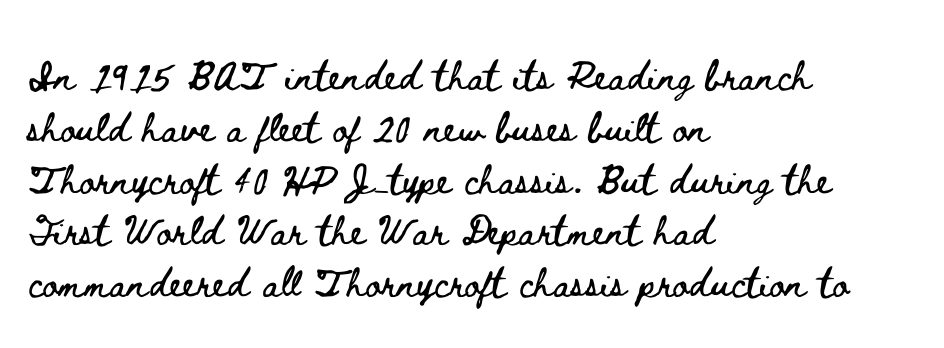
The image shows 37 px wide type; set left-aligned, normal line spacing (1.4x), normal letter spacing, not underlined; low stroke contrast and a small x-height.
